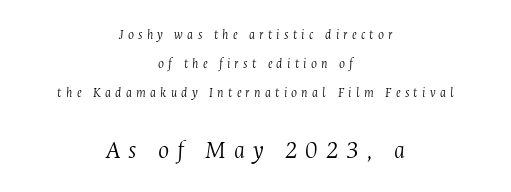
Q: Is the text bold? A: No.
Q: Is the text italic (slanted)? A: Yes, it leans right by about 4 degrees.
Q: Is the text underlined? A: No.
Q: How is the paragraph aligned? A: Centered.
Q: Is the spacing between letters normal or unusually wide? A: Unusually wide.
Q: Is the spacing between lines tight, normal or loose? A: Loose.
Q: Which block of text is set in a larger size, the first (top) or the second (bottom)? A: The second (bottom) one.
